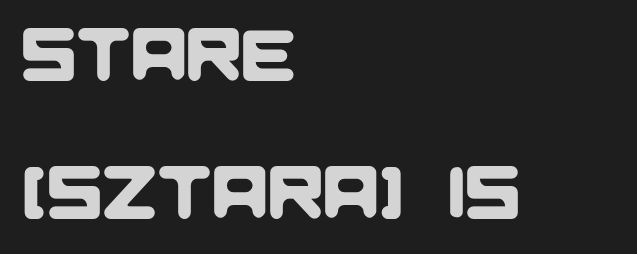
The image shows 73 px sans-serif type; set left-aligned, line spacing 1.89x, normal letter spacing, not underlined; low stroke contrast and a large x-height.
